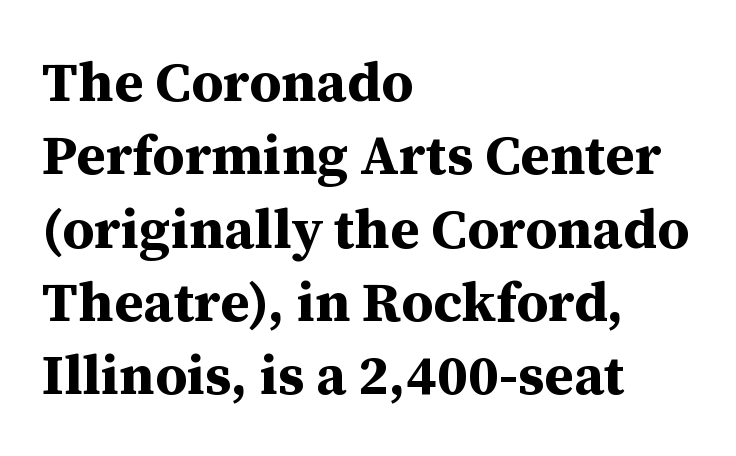
A classic flush-left, rag-right setting is used for this passage. Is this a fixed-width face? No — the glyphs have proportional, varying widths. Notice how descenders clear the ascenders below comfortably — that's standard leading. Glance below the letters and you will spot only blank space. These lines are composed in type with serifs.
